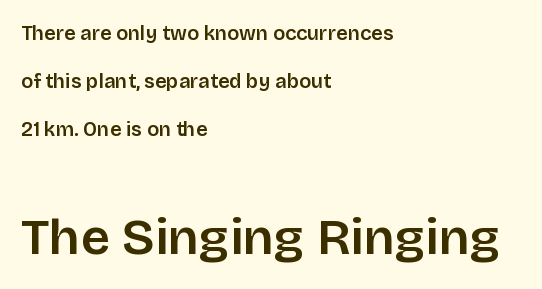
{"serif": "no", "italic": "no", "width": "normal", "stroke_contrast": "low", "x_height": "large", "monospaced": "no", "underline": "no", "align": "left", "line_spacing": "loose", "line_spacing_ratio": 2.4, "letter_spacing": "normal", "letter_spacing_em": 0.0, "larger_block": "second", "size_ratio": 2.55, "glyph_px": 51}
